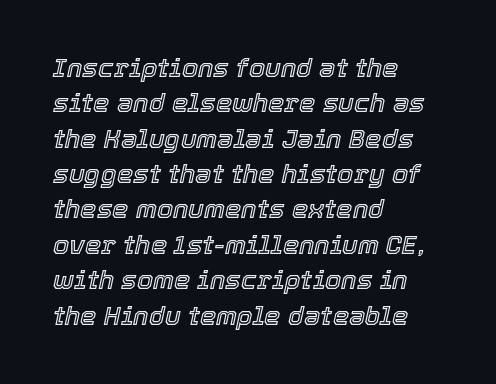
The image shows 26 px text type, italic (leaning right); set left-aligned, normal line spacing (1.36x), normal letter spacing, not underlined.
